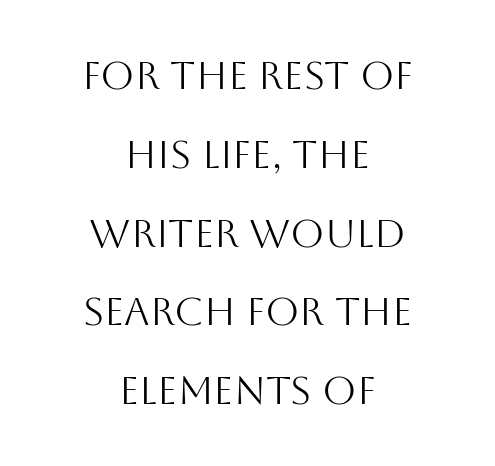
{"serif": "no", "italic": "no", "bold": "no", "weight": "light", "width": "normal", "stroke_contrast": "medium", "x_height": "large", "monospaced": "no", "underline": "no", "align": "center", "line_spacing": "loose", "line_spacing_ratio": 2.02, "letter_spacing": "normal", "letter_spacing_em": 0.0, "glyph_px": 39}
